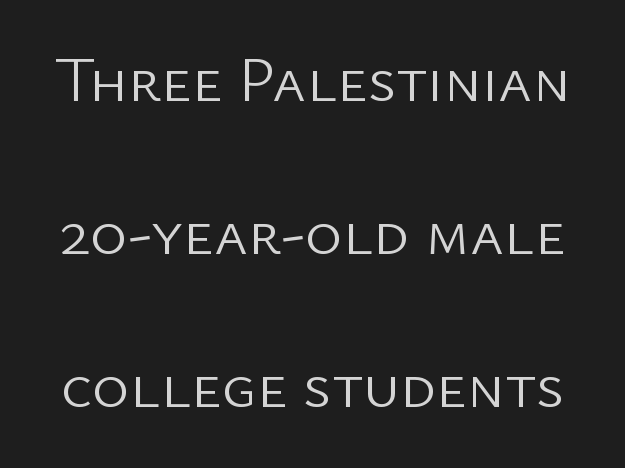
The image shows 64 px light sans-serif type, upright; set loose line spacing (2.39x), normal letter spacing, not underlined; low stroke contrast and a medium x-height.
